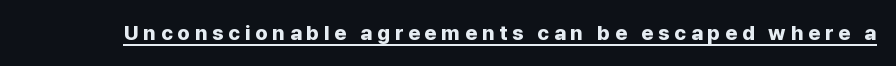
A roman cut, with each character standing at attention. Every word sits above its own underline. These words are printed bold, with thick strokes throughout. The type is letterspaced generously, with wide tracking.
